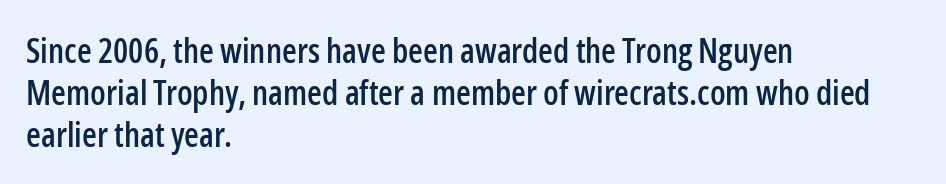
Each letter keeps its own natural width here, so spacing adapts to shape. All the whitespace from short lines collects on the right. Any mark beneath the type? The region is blank. Unlike a traditional serif, this face leaves its strokes unadorned.
